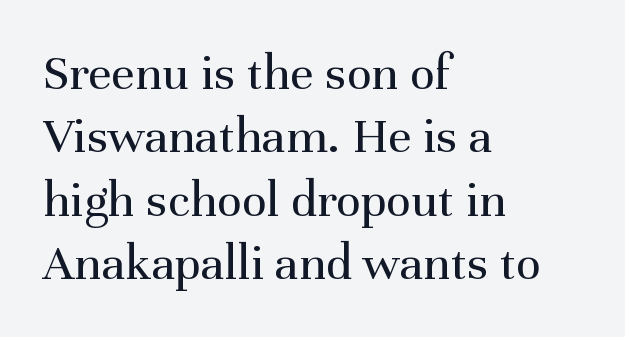
The image shows 52 px regular-weight serif type, upright; set left-aligned, line spacing 1.22x, normal letter spacing, not underlined; medium stroke contrast and a medium x-height.
